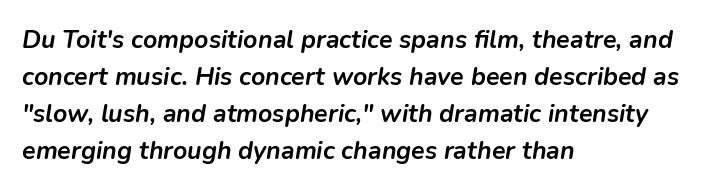
Q: Is the text bold? A: Yes.
Q: Is the text italic (slanted)? A: Yes, it leans right by about 9 degrees.
Q: Is the text underlined? A: No.
Q: How is the paragraph aligned? A: Left-aligned.
Q: Is the spacing between letters normal or unusually wide? A: Normal.
Q: Is the spacing between lines tight, normal or loose? A: Normal.
